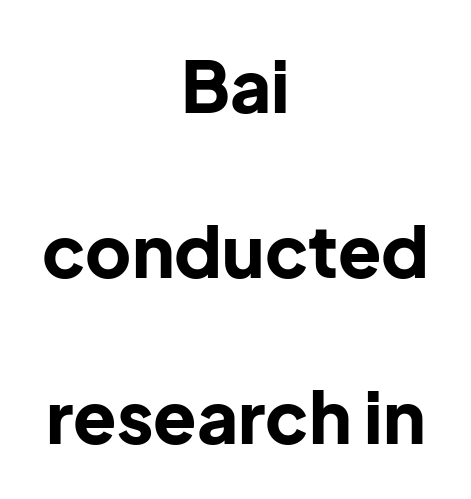
These lines are centered, leaving both edges ragged. This sample uses plain, unmodified letter spacing. Bold? Absolutely — the strokes are thick and heavy. The font family rendered here belongs to the sans-serif group.
